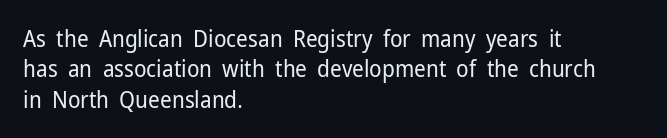
The image shows 23 px text type, upright; set left-aligned, normal line spacing (1.32x), normal letter spacing, not underlined.
